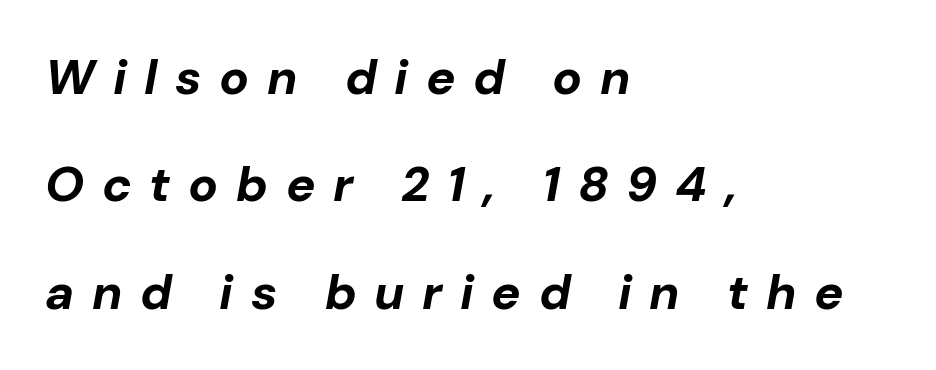
Here the glyphs are tracked loosely, breaking word shapes into spaced letters. Alignment: flush left. Set as a true bold cut, around the 700 mark. Regarding leading, the lines here are spaced well apart. Lines of text with bare space underneath.
